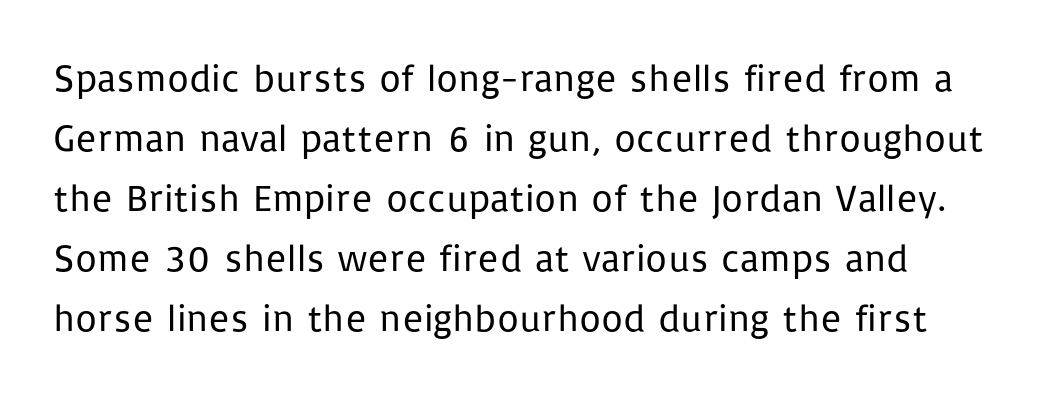
{"serif": "no", "italic": "no", "bold": "no", "weight": "regular", "width": "normal", "stroke_contrast": "low", "x_height": "medium", "monospaced": "no", "underline": "no", "line_spacing": "normal", "line_spacing_ratio": 1.58, "letter_spacing": "normal", "letter_spacing_em": 0.0, "glyph_px": 38}
